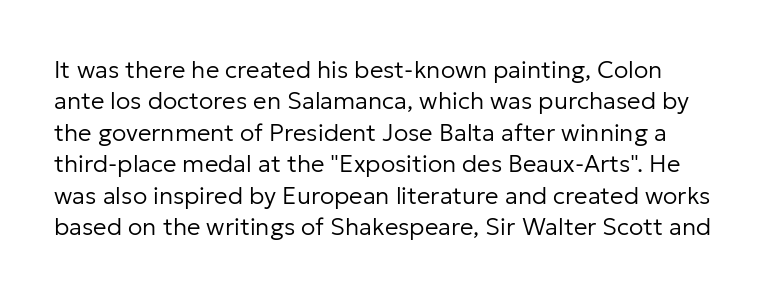
Caption: face not bold, strokes unweighted. The typography opts for an upright posture over an oblique one. Descender tails drop into unmarked territory. The line-height multiplier appears to be the usual default.
